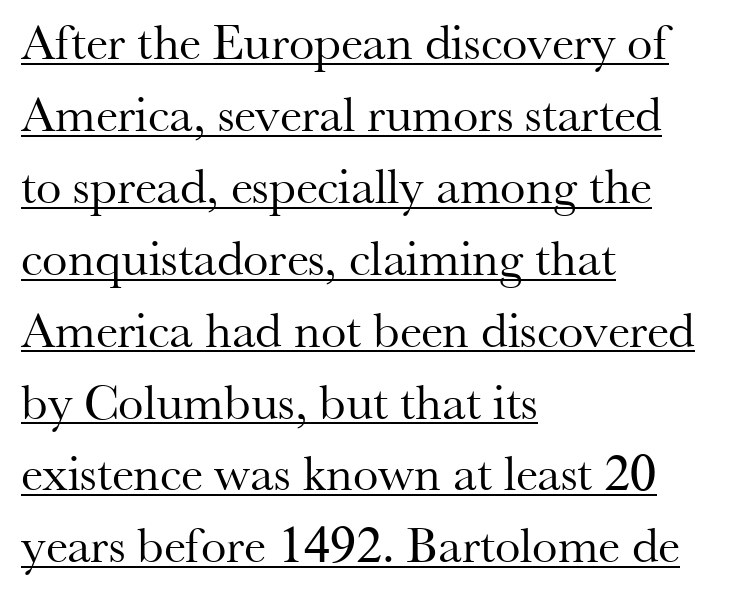
The lettering stays uniformly vertical, giving the passage a roman look. Evenly set lines give the paragraph a standard silhouette. Every word sits above its own underline. All the whitespace from short lines collects on the right.
